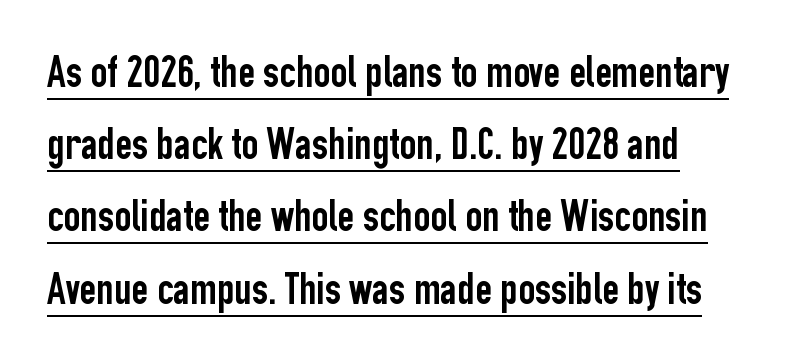
Somebody hit Ctrl+U on this one — the words are underlined. Ordinary non-slanted type is in use. This sample has the flowing, uneven cadence of proportional lettering. Spacing between characters is what you'd get straight out of the box. The letters carry no serifs — their stems end cleanly without finishing strokes. Regular leading.
